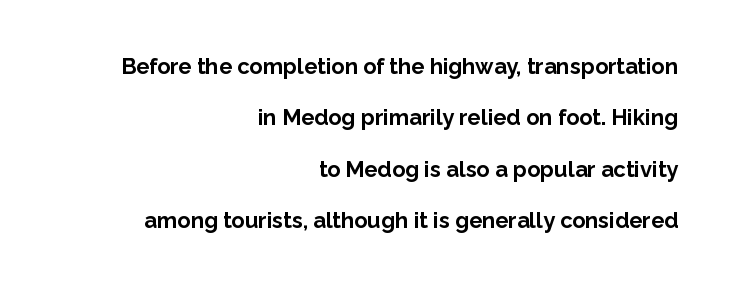
The image shows 22 px bold type, upright; set right-aligned, loose line spacing (2.34x), normal letter spacing, not underlined.
